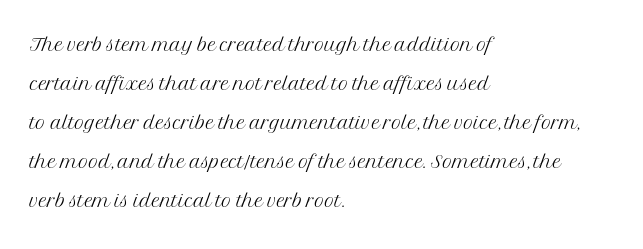
Nothing heavy about these letters — not bold at all. The block of text has a typical density, with ordinary space between rows. Quick note: underline off. The letterforms sit shoulder to shoulder at normal distance.
